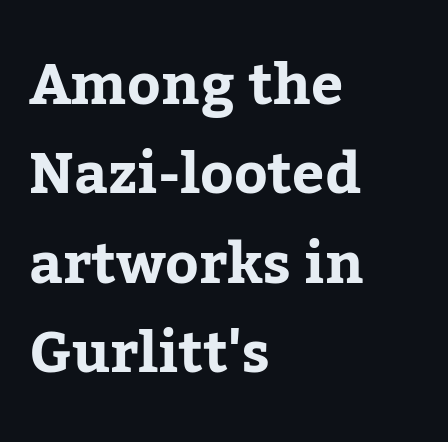
Q: Is the text italic (slanted)? A: No, it is upright.
Q: Is the typeface a serif or a sans-serif typeface? A: Serif.
Q: Is the text underlined? A: No.
Q: How is the paragraph aligned? A: Left-aligned.
Q: Is the spacing between letters normal or unusually wide? A: Normal.
Q: Is the spacing between lines tight, normal or loose? A: Normal.
Q: Width (condensed, normal, or wide)? A: Normal.
Q: Stroke contrast? A: Low.
Q: x-height? A: Medium.
Q: Monospaced? A: No.
